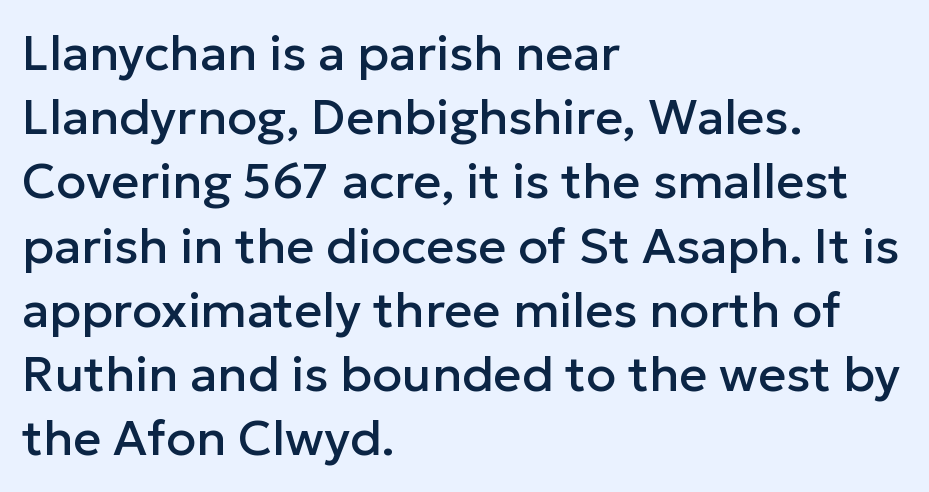
{"serif": "no", "italic": "no", "width": "normal", "stroke_contrast": "low", "x_height": "medium", "monospaced": "no", "underline": "no", "align": "left", "line_spacing": "normal", "line_spacing_ratio": 1.31, "letter_spacing": "normal", "letter_spacing_em": 0.0, "glyph_px": 49}
